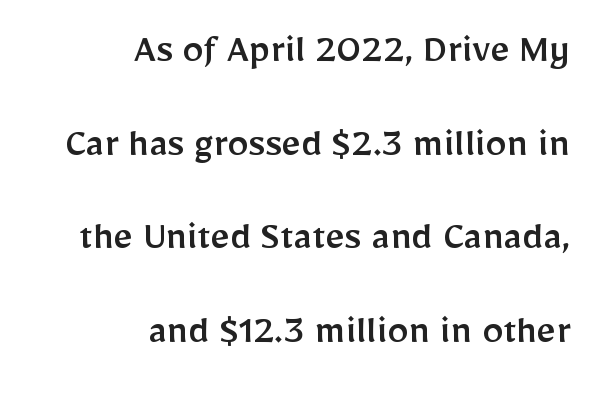
Q: Is the text italic (slanted)? A: No, it is upright.
Q: Is the typeface a serif or a sans-serif typeface? A: Sans-serif.
Q: Is the text underlined? A: No.
Q: How is the paragraph aligned? A: Right-aligned.
Q: Is the spacing between letters normal or unusually wide? A: Normal.
Q: Is the spacing between lines tight, normal or loose? A: Loose.
Q: Width (condensed, normal, or wide)? A: Normal.
Q: Stroke contrast? A: Low.
Q: x-height? A: Medium.
Q: Monospaced? A: No.
